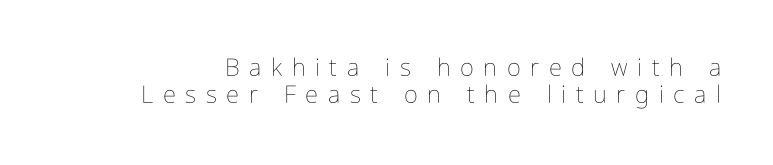
The type sits square on the baseline with zero lean. Summary of weight: not heavy and not bold. Letters rest on an invisible, unmarked baseline. Closely set lines give the paragraph a compact silhouette. In terms of letterspacing, this is a distinctly airy, spread setting.
